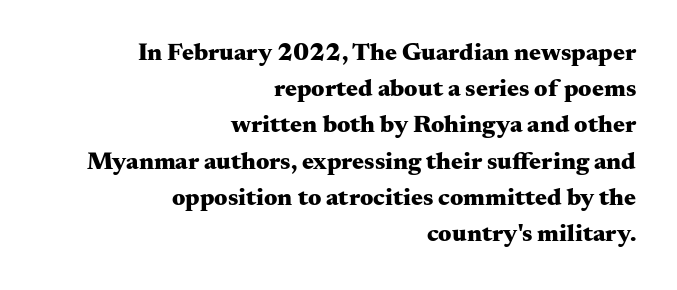
{"italic": "no", "bold": "yes", "underline": "no", "align": "right", "line_spacing": "normal", "line_spacing_ratio": 1.45, "letter_spacing": "normal", "letter_spacing_em": 0.0, "glyph_px": 25}
